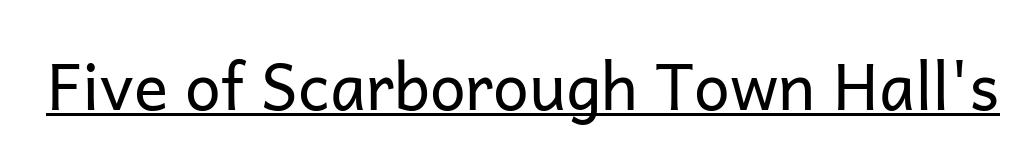
The image shows 64 px regular-weight sans-serif type, upright; set normal letter spacing, underlined; low stroke contrast and a medium x-height.
